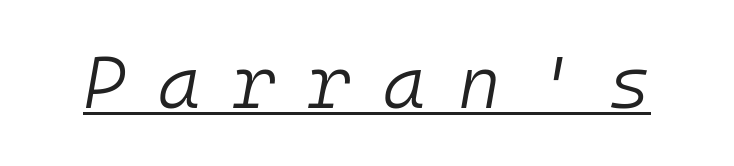
{"italic": "yes", "lean": "right", "slant_degrees": 10, "bold": "no", "weight": "light", "width": "normal", "stroke_contrast": "low", "x_height": "medium", "monospaced": "yes", "underline": "yes", "letter_spacing": "wide", "letter_spacing_em": 0.44, "glyph_px": 73}
